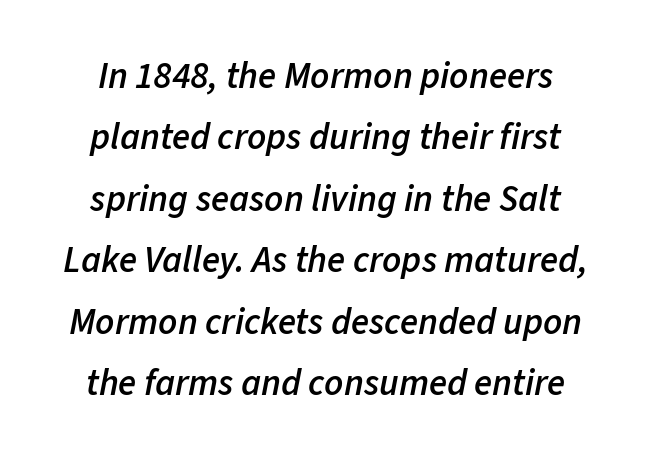
Short note: letters normally spaced. The letters advance in unequal steps, a hallmark of proportional type. Is there much room between lines? A standard amount, neither cramped nor airy. Slanted lettering throughout. Lines of text with bare space underneath. Look at the stroke-to-counter ratio: somewhat heavy, a semibold.
